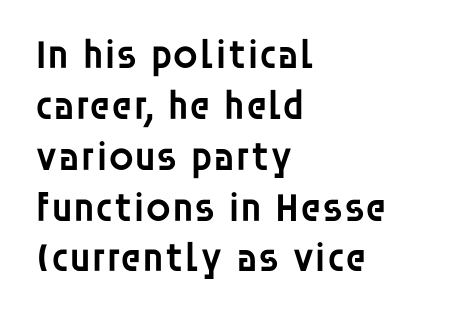
The image shows 41 px semibold sans-serif type, upright; set left-aligned, line spacing 1.24x, normal letter spacing, not underlined; low stroke contrast and a large x-height.
